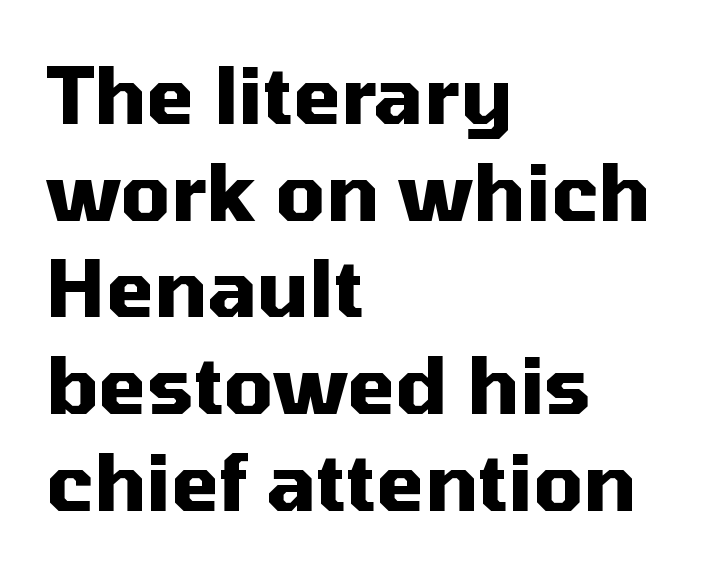
The image shows 78 px heavy sans-serif type, upright; set left-aligned, line spacing 1.24x, normal letter spacing, not underlined; medium stroke contrast and a medium x-height.
